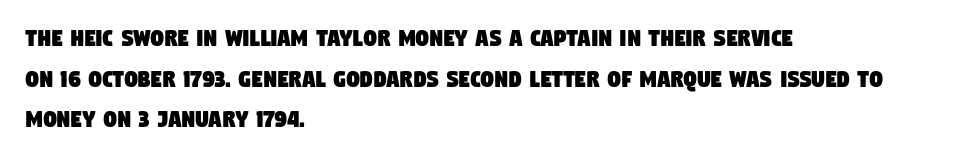
Q: Is the text underlined? A: No.
Q: How is the paragraph aligned? A: Left-aligned.
Q: Is the spacing between letters normal or unusually wide? A: Normal.
Q: Is the spacing between lines tight, normal or loose? A: Normal.
